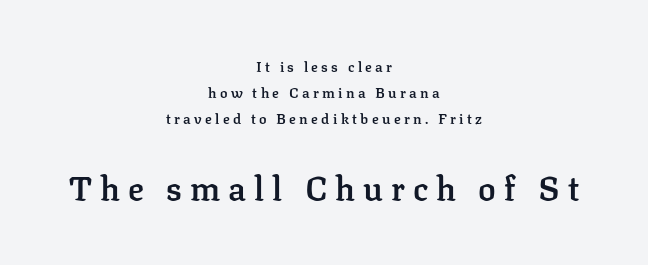
Q: Is the text bold? A: Semi-bold.
Q: Is the text italic (slanted)? A: No, it is upright.
Q: Is the typeface a serif or a sans-serif typeface? A: Serif.
Q: Is the text underlined? A: No.
Q: How is the paragraph aligned? A: Centered.
Q: Is the spacing between letters normal or unusually wide? A: Unusually wide.
Q: Which block of text is set in a larger size, the first (top) or the second (bottom)? A: The second (bottom) one.
Q: Width (condensed, normal, or wide)? A: Normal.
Q: Stroke contrast? A: Low.
Q: x-height? A: Medium.
Q: Monospaced? A: No.
